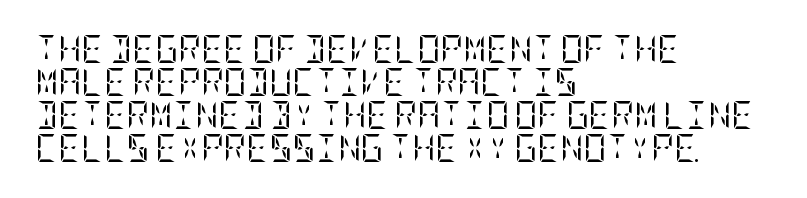
{"serif": "yes", "italic": "no", "bold": "no", "weight": "regular", "width": "condensed", "stroke_contrast": "low", "x_height": "large", "underline": "no", "align": "left", "line_spacing_ratio": 1.18, "letter_spacing": "normal", "letter_spacing_em": 0.0, "glyph_px": 28}
